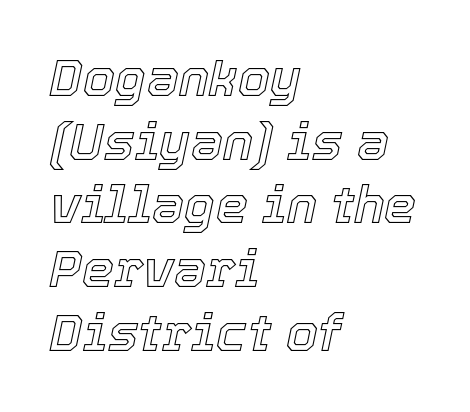
Q: Is the text italic (slanted)? A: Yes, it leans right by about 12 degrees.
Q: Is the text underlined? A: No.
Q: How is the paragraph aligned? A: Left-aligned.
Q: Is the spacing between letters normal or unusually wide? A: Normal.
Q: Is the spacing between lines tight, normal or loose? A: Normal.
Q: Width (condensed, normal, or wide)? A: Normal.
Q: x-height? A: Medium.
Q: Monospaced? A: No.
